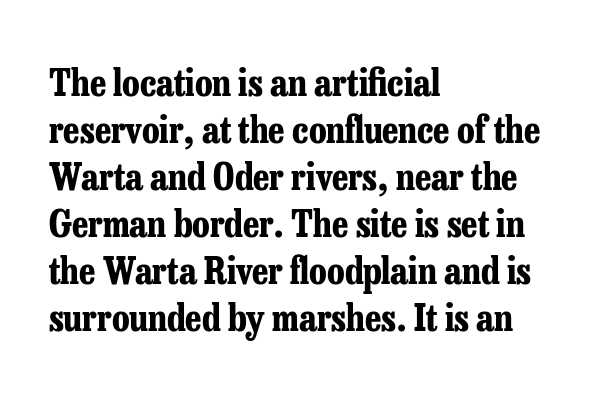
The passage shown is typed in a proportional face where columns would drift. How are the letters spaced? Ordinarily, with no added tracking. Characters remain perfectly vertical along every line. Horizontal bands of white between lines are of average thickness.
